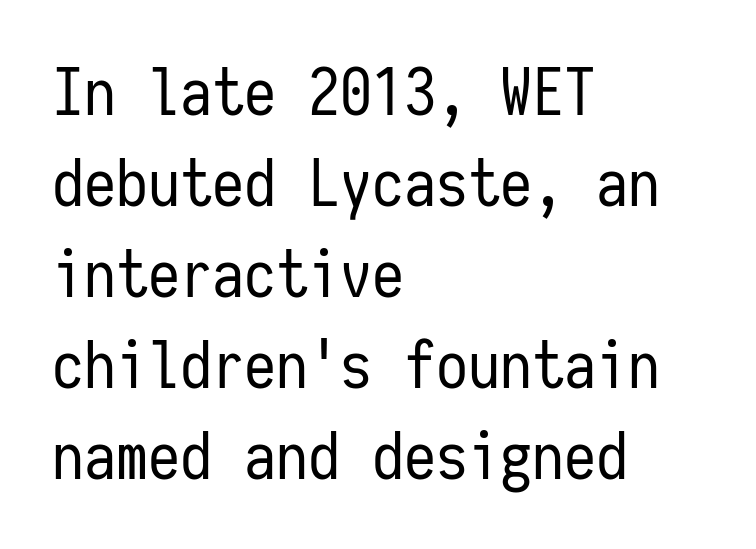
Q: Is the text bold? A: No.
Q: Is the text italic (slanted)? A: No, it is upright.
Q: Is the typeface a serif or a sans-serif typeface? A: Sans-serif.
Q: Is the text underlined? A: No.
Q: How is the paragraph aligned? A: Left-aligned.
Q: Is the spacing between letters normal or unusually wide? A: Normal.
Q: Is the spacing between lines tight, normal or loose? A: Normal.
Q: Width (condensed, normal, or wide)? A: Condensed.
Q: Stroke contrast? A: Low.
Q: x-height? A: Medium.
Q: Monospaced? A: Yes.
